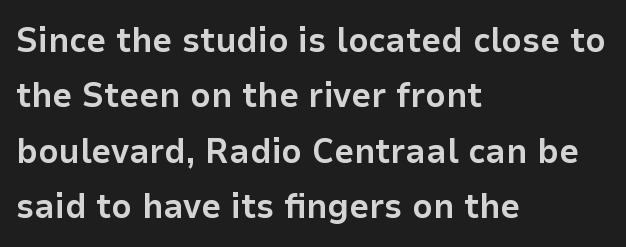
{"serif": "no", "italic": "no", "bold": "yes", "weight": "bold", "width": "normal", "stroke_contrast": "low", "x_height": "medium", "monospaced": "no", "underline": "no", "align": "left", "line_spacing": "normal", "line_spacing_ratio": 1.58, "letter_spacing": "normal", "letter_spacing_em": 0.0, "glyph_px": 35}
